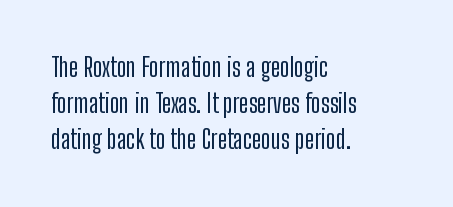
A typesetter would mark this as roman, not italic. Every row of glyphs begins at an identical x-position on the left. Descenders are the only things crossing below the line. Horizontal bands of white between lines are of average thickness.
